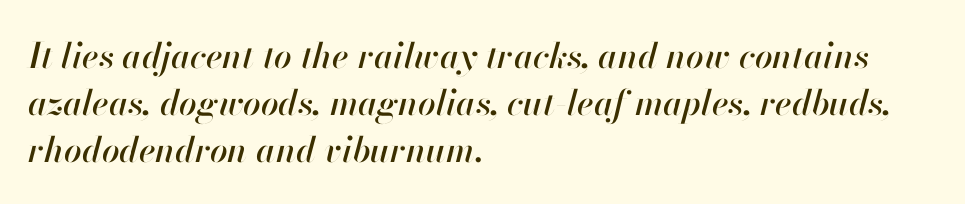
{"italic": "yes", "lean": "right", "slant_degrees": 13, "width": "normal", "stroke_contrast": "high", "x_height": "small", "monospaced": "no", "underline": "no", "align": "left", "line_spacing": "normal", "line_spacing_ratio": 1.34, "letter_spacing": "normal", "letter_spacing_em": 0.0, "glyph_px": 35}
